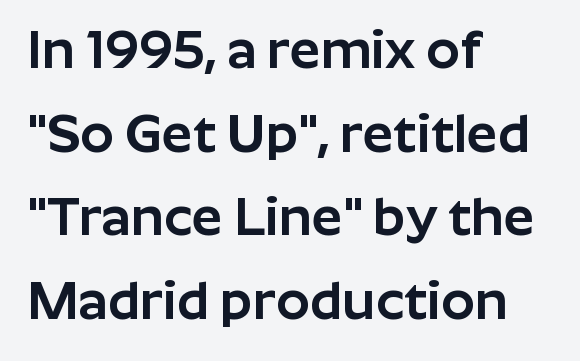
Q: Is the text italic (slanted)? A: No, it is upright.
Q: Is the typeface a serif or a sans-serif typeface? A: Sans-serif.
Q: Is the text underlined? A: No.
Q: How is the paragraph aligned? A: Left-aligned.
Q: Is the spacing between letters normal or unusually wide? A: Normal.
Q: Is the spacing between lines tight, normal or loose? A: Normal.
Q: Width (condensed, normal, or wide)? A: Normal.
Q: Stroke contrast? A: Low.
Q: x-height? A: Medium.
Q: Monospaced? A: No.
